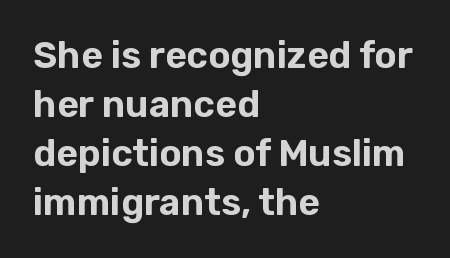
The line texture is even and compact thanks to regular tracking. Typeset ragged right — the left edge is the straight one. Clear beneath every line of the passage. The vertical gap from one line to the next is medium.
